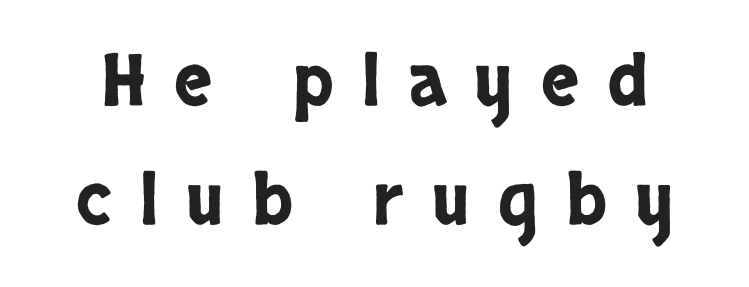
Q: Is the text italic (slanted)? A: No, it is upright.
Q: Is the typeface a serif or a sans-serif typeface? A: Sans-serif.
Q: Is the text underlined? A: No.
Q: Is the spacing between letters normal or unusually wide? A: Unusually wide.
Q: Is the spacing between lines tight, normal or loose? A: Normal.
Q: Width (condensed, normal, or wide)? A: Condensed.
Q: Stroke contrast? A: Low.
Q: x-height? A: Large.
Q: Monospaced? A: No.
